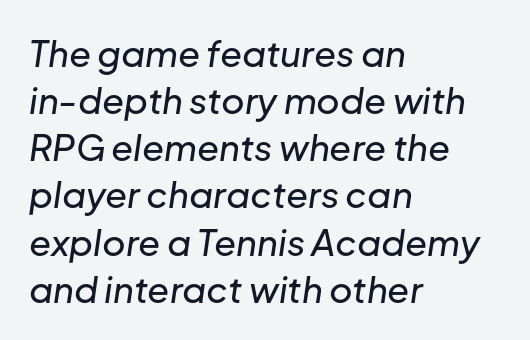
{"italic": "yes", "lean": "right", "slant_degrees": 8, "width": "normal", "stroke_contrast": "low", "x_height": "medium", "monospaced": "no", "underline": "no", "align": "left", "line_spacing": "normal", "line_spacing_ratio": 1.31, "letter_spacing": "normal", "letter_spacing_em": 0.0, "glyph_px": 36}
